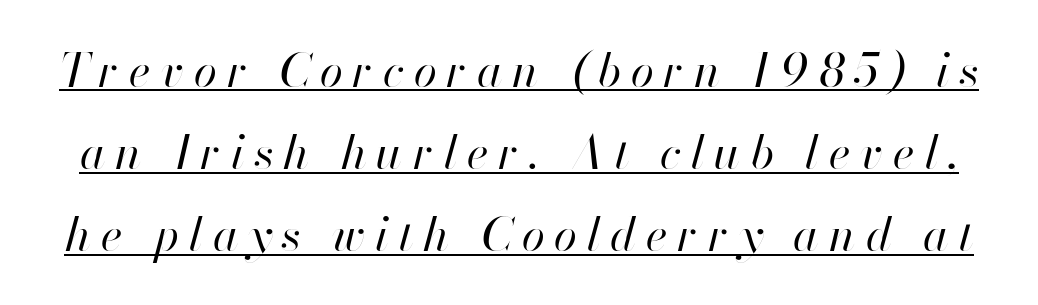
{"italic": "yes", "lean": "right", "slant_degrees": 13, "bold": "no", "weight": "regular", "width": "normal", "stroke_contrast": "high", "x_height": "small", "monospaced": "no", "underline": "yes", "line_spacing_ratio": 1.75, "letter_spacing": "wide", "letter_spacing_em": 0.21, "glyph_px": 47}
